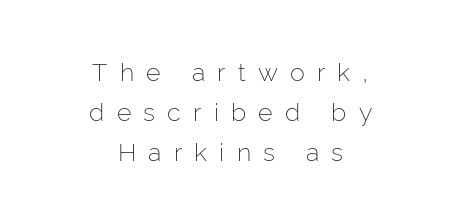
{"italic": "no", "bold": "no", "underline": "no", "align": "center", "line_spacing": "normal", "line_spacing_ratio": 1.61, "letter_spacing": "wide", "letter_spacing_em": 0.49, "glyph_px": 25}
